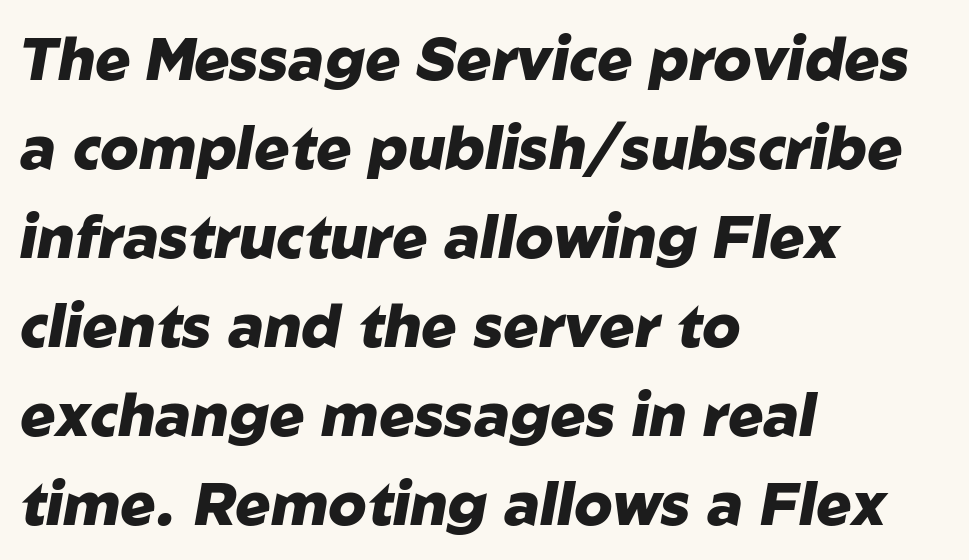
{"italic": "yes", "lean": "right", "slant_degrees": 10, "bold": "yes", "weight": "heavy", "width": "normal", "stroke_contrast": "low", "x_height": "medium", "monospaced": "no", "underline": "no", "align": "left", "line_spacing": "normal", "line_spacing_ratio": 1.51, "letter_spacing": "normal", "letter_spacing_em": 0.0, "glyph_px": 59}
